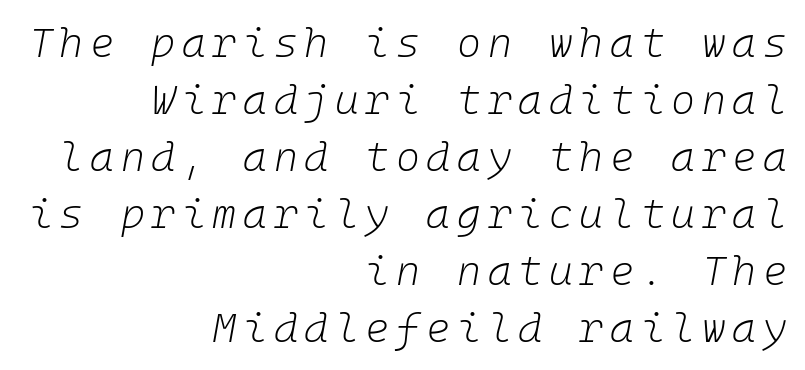
Characters are canted at an angle relative to the baseline's perpendicular. Each row of text sits above clean, open space. Ink coverage per letter is moderate at most. Layout note: lines flush right. Leading matches the norm, producing a regular column.
